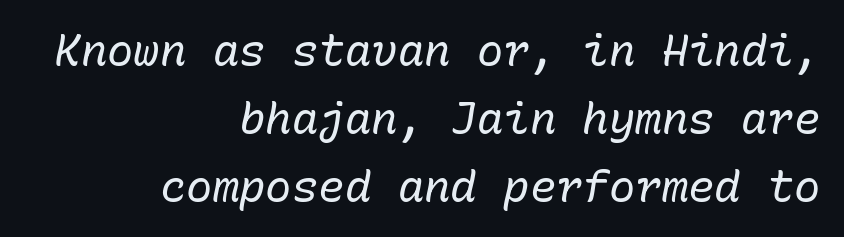
{"italic": "yes", "lean": "right", "slant_degrees": 10, "bold": "no", "weight": "regular", "width": "normal", "stroke_contrast": "low", "x_height": "medium", "monospaced": "yes", "underline": "no", "align": "right", "line_spacing": "normal", "line_spacing_ratio": 1.54, "letter_spacing": "normal", "letter_spacing_em": 0.0, "glyph_px": 44}
